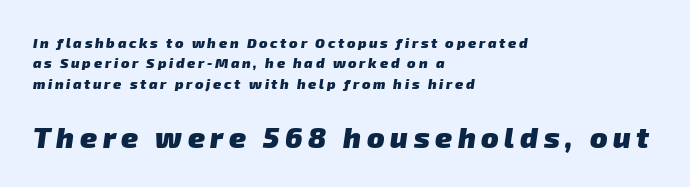
The image shows 29 px heavy sans-serif type; set left-aligned, normal line spacing (1.46x), not underlined; the second (bottom) block is 2.07x larger; low stroke contrast and a medium x-height.
